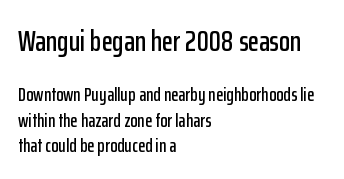
{"serif": "no", "italic": "no", "width": "condensed", "stroke_contrast": "low", "x_height": "medium", "monospaced": "no", "underline": "no", "align": "left", "line_spacing": "normal", "line_spacing_ratio": 1.32, "letter_spacing": "normal", "letter_spacing_em": 0.0, "larger_block": "first", "size_ratio": 1.53, "glyph_px": 29}
